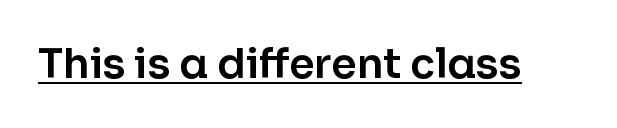
{"serif": "no", "italic": "no", "width": "normal", "stroke_contrast": "low", "x_height": "medium", "monospaced": "no", "underline": "yes", "letter_spacing": "normal", "letter_spacing_em": 0.0, "glyph_px": 41}
